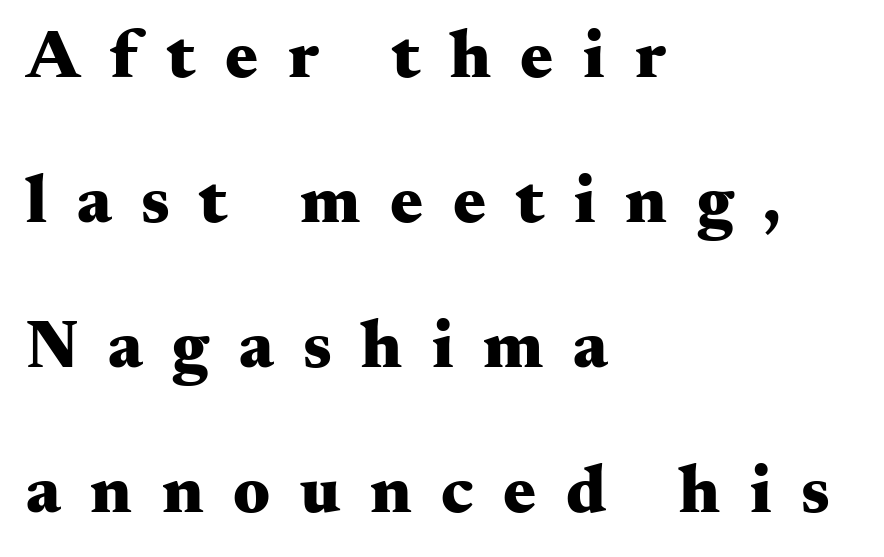
Rendered with straight, roman letterforms. Is there much room between lines? Yes — plenty of vertical air separates them. What weight is shown? A full bold with thick strokes. A classic flush-left, rag-right setting is used for this passage. The passage shown is typed in a proportional face where columns would drift.
